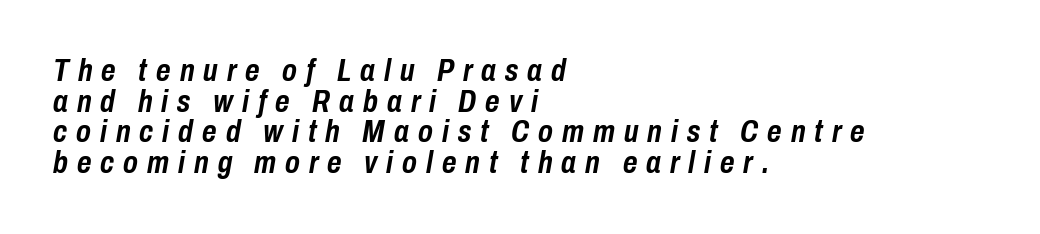
{"italic": "yes", "lean": "right", "slant_degrees": 10, "bold": "yes", "weight": "semibold", "width": "condensed", "stroke_contrast": "low", "x_height": "medium", "monospaced": "no", "underline": "no", "align": "left", "line_spacing": "tight", "line_spacing_ratio": 0.99, "letter_spacing": "wide", "letter_spacing_em": 0.29, "glyph_px": 31}
